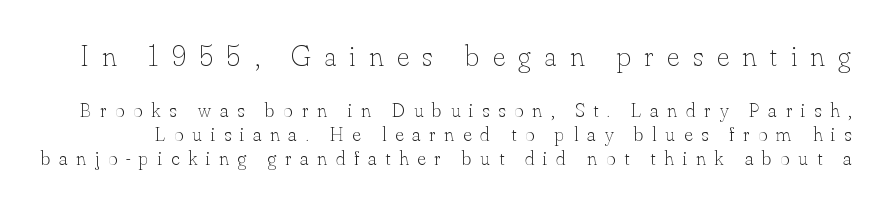
The image shows 30 px thin type, upright; set line spacing 1.22x, unusually wide letter spacing (+0.45 em), not underlined; the first (top) block is 1.5x larger; low stroke contrast and a small x-height.
